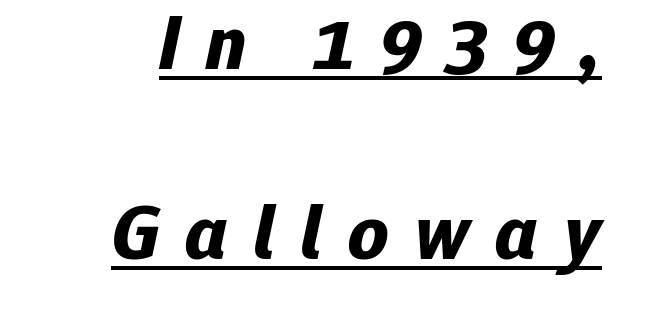
{"italic": "yes", "lean": "right", "slant_degrees": 12, "bold": "yes", "weight": "bold", "width": "normal", "stroke_contrast": "low", "x_height": "medium", "monospaced": "no", "underline": "yes", "line_spacing": "loose", "line_spacing_ratio": 2.44, "letter_spacing": "wide", "letter_spacing_em": 0.33, "glyph_px": 78}
